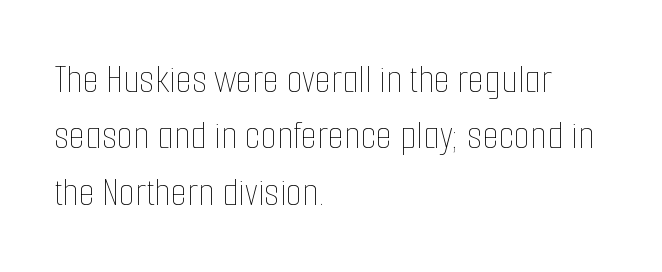
Q: Is the text bold? A: No.
Q: Is the text italic (slanted)? A: No, it is upright.
Q: Is the text underlined? A: No.
Q: How is the paragraph aligned? A: Left-aligned.
Q: Is the spacing between letters normal or unusually wide? A: Normal.
Q: Is the spacing between lines tight, normal or loose? A: Normal.
Q: Width (condensed, normal, or wide)? A: Condensed.
Q: Stroke contrast? A: Low.
Q: x-height? A: Medium.
Q: Monospaced? A: No.
